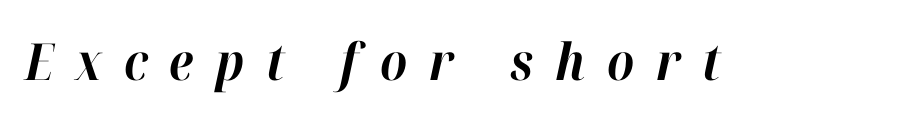
Q: Is the text bold? A: Yes.
Q: Is the text italic (slanted)? A: Yes, it leans right by about 12 degrees.
Q: Is the text underlined? A: No.
Q: Is the spacing between letters normal or unusually wide? A: Unusually wide.
Q: Width (condensed, normal, or wide)? A: Normal.
Q: Stroke contrast? A: High.
Q: x-height? A: Medium.
Q: Monospaced? A: No.
